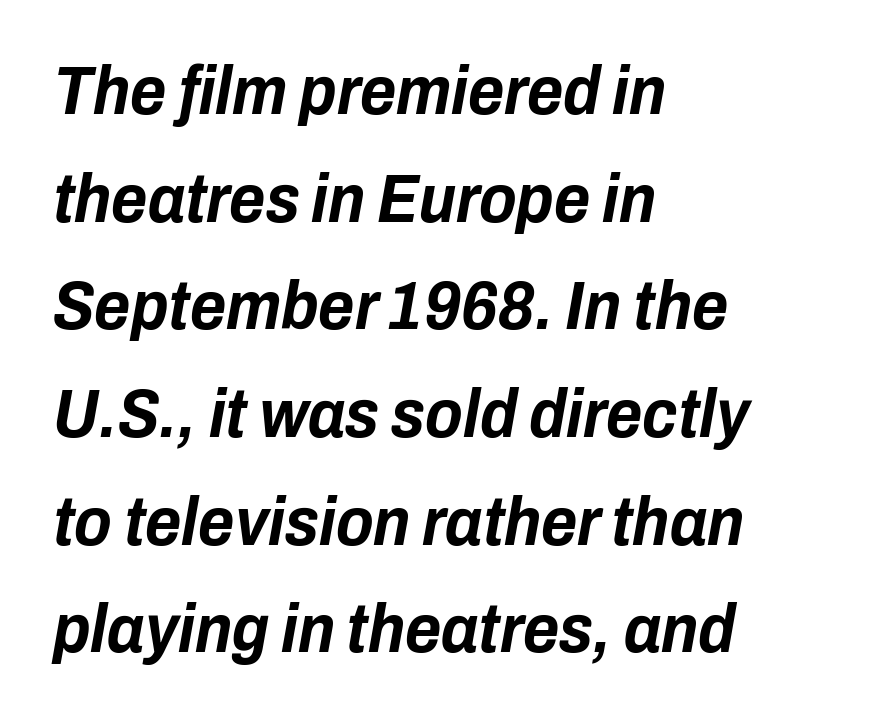
The image shows 69 px bold, condensed type, italic (leaning right); set left-aligned, normal line spacing (1.56x), normal letter spacing, not underlined; low stroke contrast and a medium x-height.
